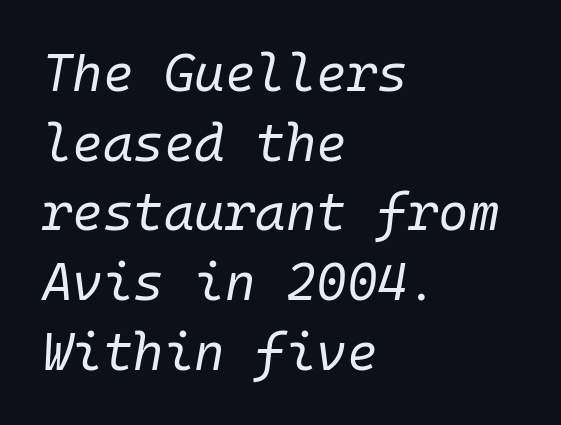
{"italic": "yes", "lean": "right", "slant_degrees": 10, "bold": "no", "weight": "regular", "width": "normal", "stroke_contrast": "low", "x_height": "medium", "monospaced": "yes", "underline": "no", "align": "left", "line_spacing": "normal", "line_spacing_ratio": 1.34, "letter_spacing": "normal", "letter_spacing_em": 0.0, "glyph_px": 52}
